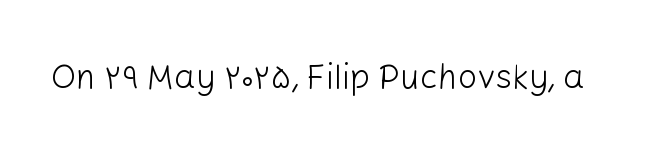
{"serif": "no", "italic": "no", "bold": "no", "weight": "light", "width": "normal", "stroke_contrast": "low", "x_height": "medium", "monospaced": "no", "underline": "no", "letter_spacing": "normal", "letter_spacing_em": 0.0, "glyph_px": 34}
